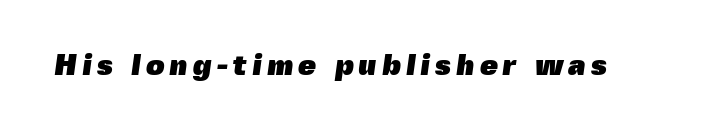
Q: Is the text bold? A: Yes.
Q: Is the typeface a serif or a sans-serif typeface? A: Sans-serif.
Q: Is the text underlined? A: No.
Q: Width (condensed, normal, or wide)? A: Normal.
Q: x-height? A: Medium.
Q: Monospaced? A: No.
